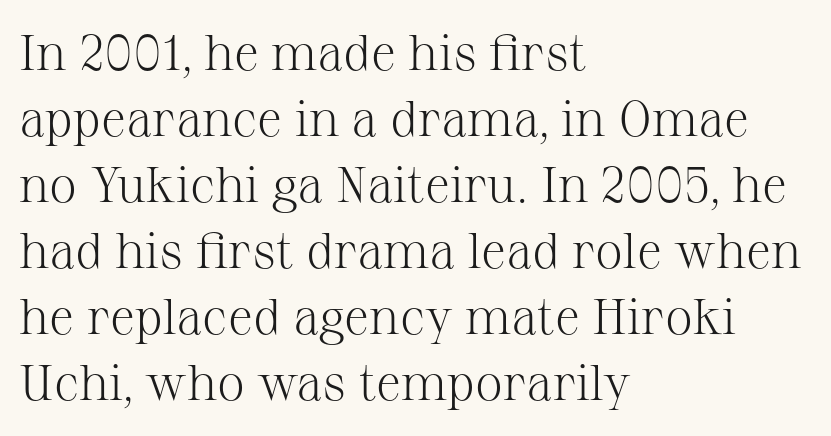
The image shows 50 px light serif type, upright; set left-aligned, normal line spacing (1.32x), normal letter spacing, not underlined; medium stroke contrast and a medium x-height.
